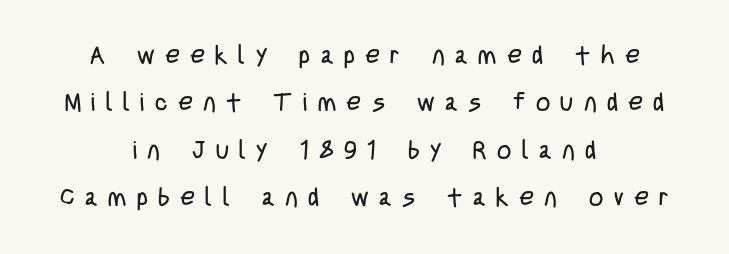
The image shows 25 px text type, upright; set centered, loose line spacing (1.9x), unusually wide letter spacing (+0.42 em), not underlined.
